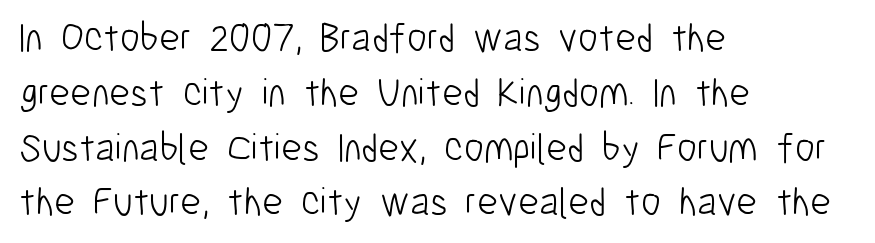
The image shows 40 px light, condensed sans-serif type, upright; set left-aligned, normal line spacing (1.37x), normal letter spacing, not underlined; low stroke contrast and a medium x-height.
